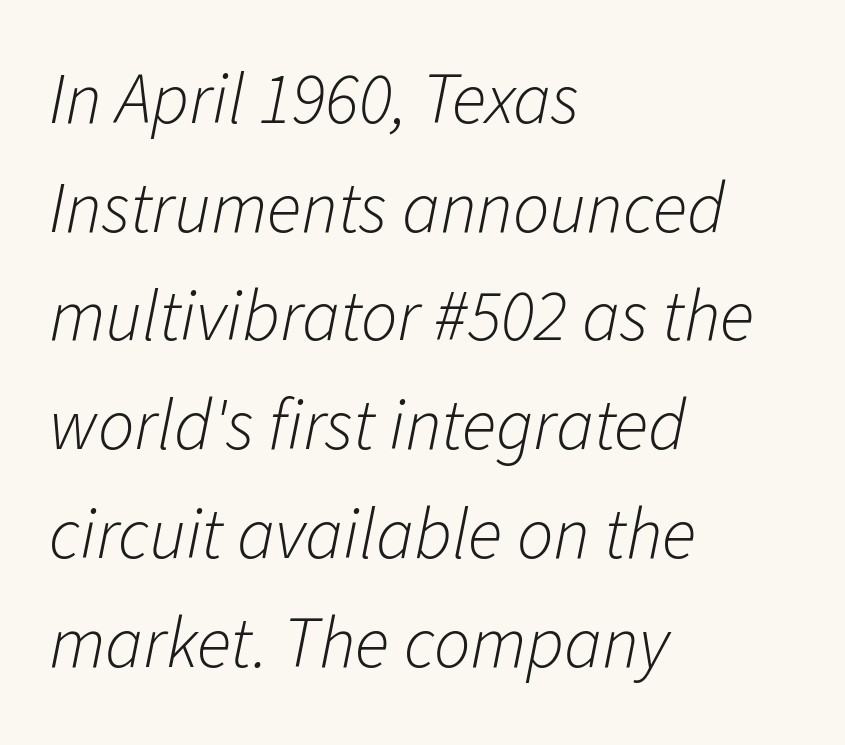
Unmarked baselines from the first word to the last. Horizontal bands of white between lines are of average thickness. Layout note: lines flush left. Is the stroke heavy? The answer is a plain regular-or-lighter. The rendering keeps characters at their native spacing. The text carries the slant typical of an italic or oblique font.
